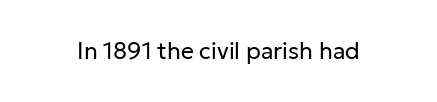
The image shows 23 px text type, upright; set normal letter spacing, not underlined.
